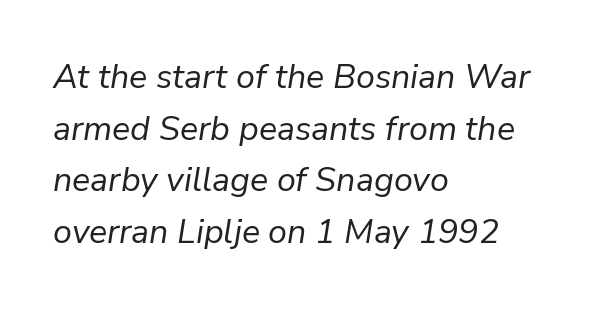
{"italic": "yes", "lean": "right", "slant_degrees": 9, "bold": "no", "weight": "regular", "width": "normal", "stroke_contrast": "low", "x_height": "medium", "monospaced": "no", "underline": "no", "align": "left", "line_spacing": "normal", "line_spacing_ratio": 1.52, "letter_spacing": "normal", "letter_spacing_em": 0.0, "glyph_px": 34}
